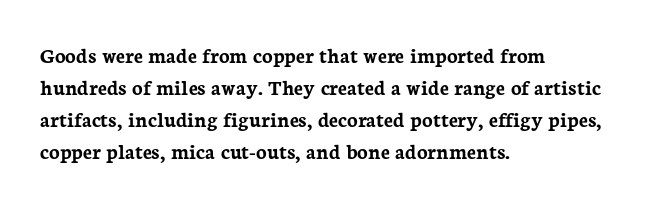
The image shows 22 px bold type, upright; set left-aligned, normal line spacing (1.46x), normal letter spacing, not underlined.
